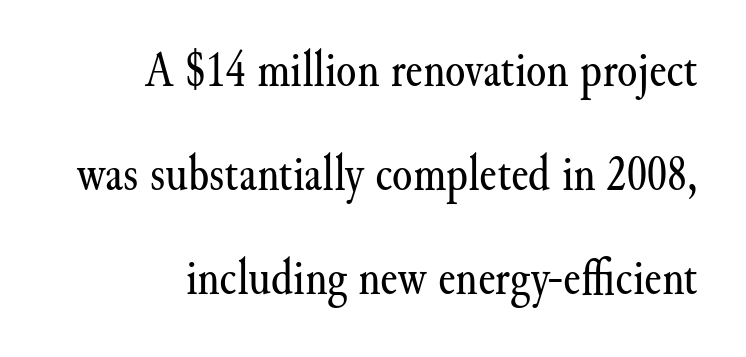
Letters rest on an invisible, unmarked baseline. Think of a printed novel: that variable character pitch is what you see here. Is there much room between lines? Yes — plenty of vertical air separates them. No extra ink here — the face is not bold. Nothing unusual about the tracking: characters are spaced as the font intends. The type sits square on the baseline with zero lean.
